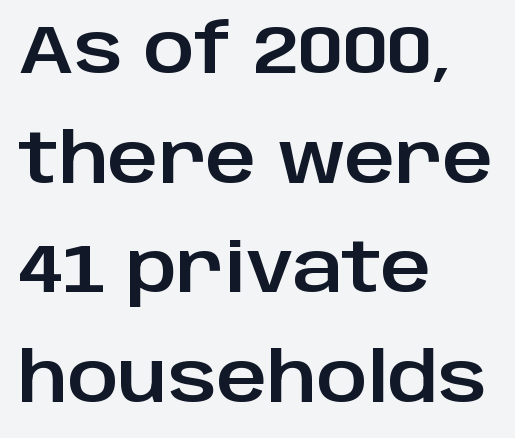
A typesetter would call this leading conventional body-copy spacing. Compared with typical body copy, the letter spacing here is the same. The area under the type is left untouched. You could not count columns in this text — the font is proportionally spaced. Reading down the block, your eye returns to a fixed left position each line. Rendered with straight, roman letterforms.
